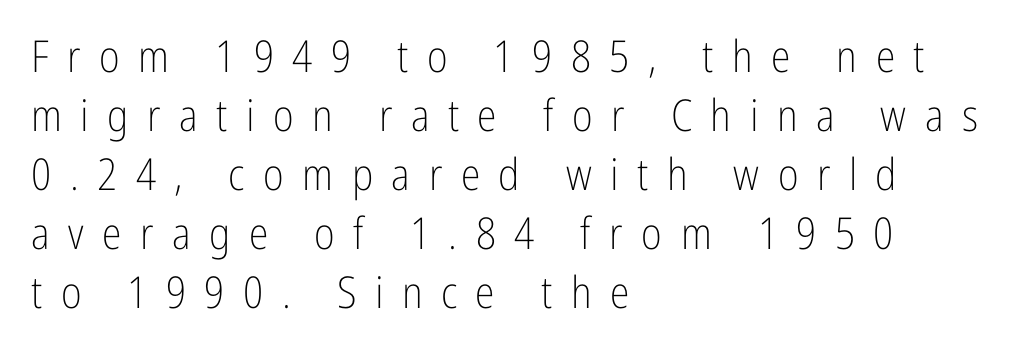
{"serif": "no", "italic": "no", "bold": "no", "weight": "light", "width": "condensed", "stroke_contrast": "low", "x_height": "medium", "monospaced": "no", "underline": "no", "align": "left", "line_spacing": "normal", "line_spacing_ratio": 1.34, "letter_spacing": "wide", "letter_spacing_em": 0.42, "glyph_px": 44}
